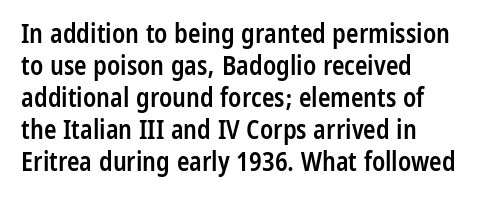
Q: Is the text bold? A: Semi-bold.
Q: Is the text italic (slanted)? A: No, it is upright.
Q: Is the text underlined? A: No.
Q: How is the paragraph aligned? A: Left-aligned.
Q: Is the spacing between letters normal or unusually wide? A: Normal.
